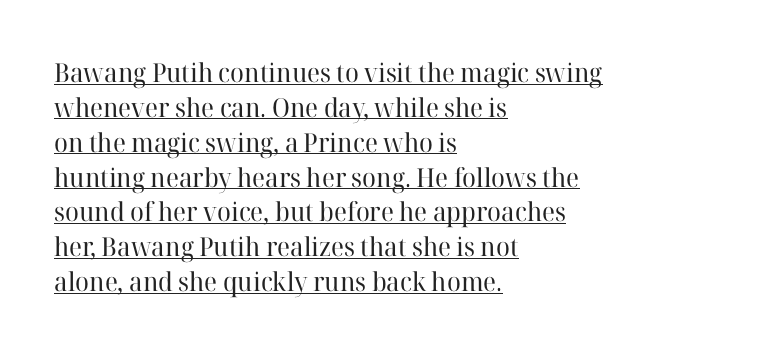
{"italic": "no", "bold": "no", "underline": "yes", "align": "left", "line_spacing": "normal", "line_spacing_ratio": 1.34, "letter_spacing": "normal", "letter_spacing_em": 0.0, "glyph_px": 26}
